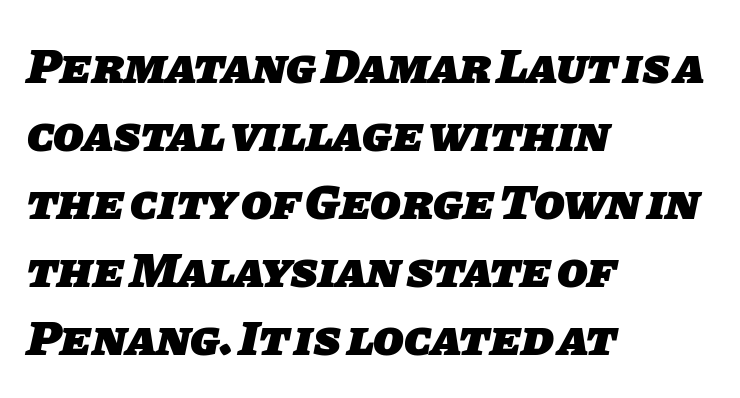
Q: Is the text bold? A: Yes.
Q: Is the typeface a serif or a sans-serif typeface? A: Serif.
Q: Is the text underlined? A: No.
Q: How is the paragraph aligned? A: Left-aligned.
Q: Is the spacing between letters normal or unusually wide? A: Normal.
Q: Is the spacing between lines tight, normal or loose? A: Normal.
Q: Width (condensed, normal, or wide)? A: Normal.
Q: Stroke contrast? A: Low.
Q: x-height? A: Large.
Q: Monospaced? A: No.
